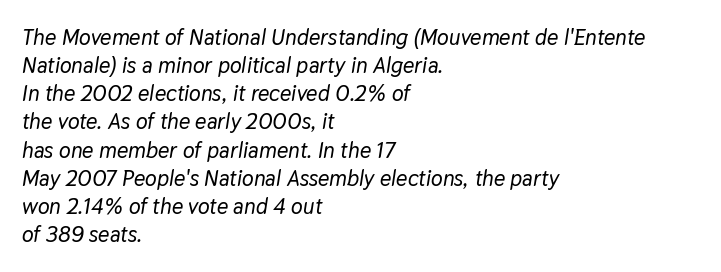
The image shows 22 px text type, italic (leaning right); set left-aligned, normal line spacing (1.28x), normal letter spacing, not underlined.
